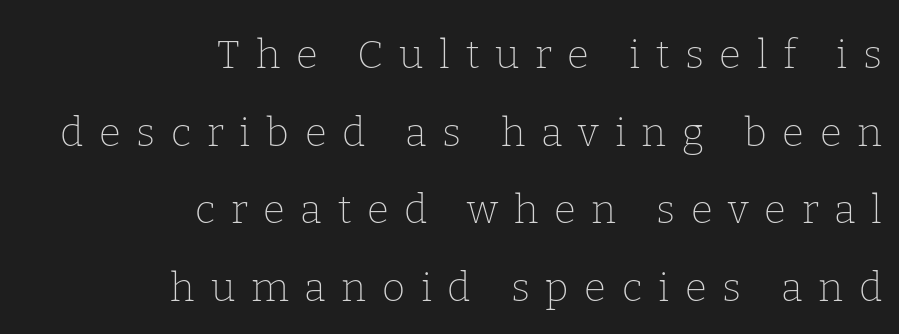
The image shows 40 px thin serif type, upright; set right-aligned, loose line spacing (1.94x), unusually wide letter spacing (+0.39 em), not underlined; low stroke contrast and a medium x-height.
